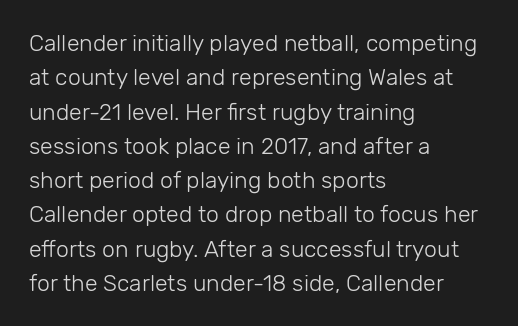
The vertical gap from one line to the next is medium. These lines were composed using upright roman letters. Horizontal alignment here is leftward, the default for most running prose. The gaps between neighbouring characters are ordinary and unremarkable. Weight: regular or lighter.
